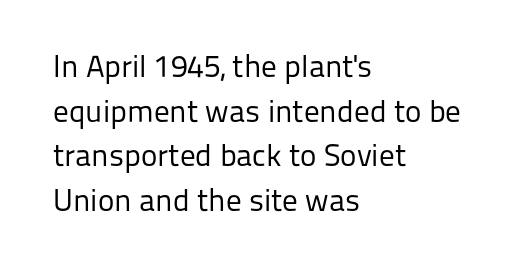
Nobody drew a line under any word here. The face used here is a sans, in the tradition of grotesques and geometrics. Notice how the stems are strictly vertical — no italics here. No extra tracking has been applied to these lines. Whoever set this chose a conventional vertical rhythm.
